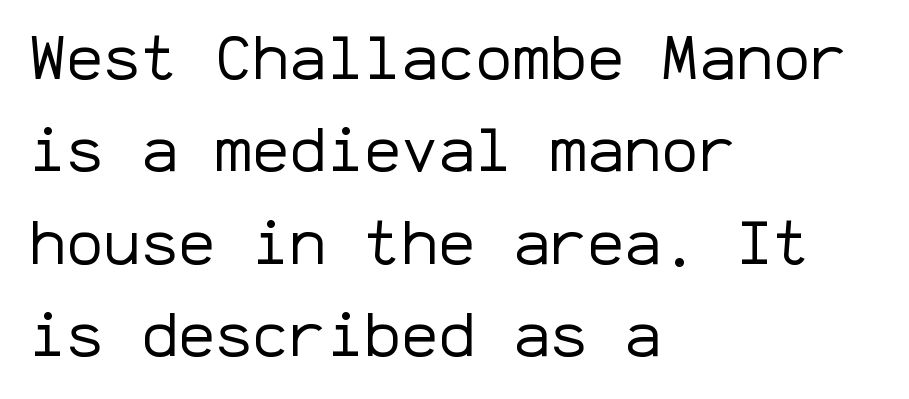
{"serif": "no", "italic": "no", "bold": "no", "weight": "regular", "width": "normal", "stroke_contrast": "low", "x_height": "medium", "monospaced": "yes", "underline": "no", "align": "left", "line_spacing": "normal", "line_spacing_ratio": 1.49, "letter_spacing": "normal", "letter_spacing_em": 0.0, "glyph_px": 62}
